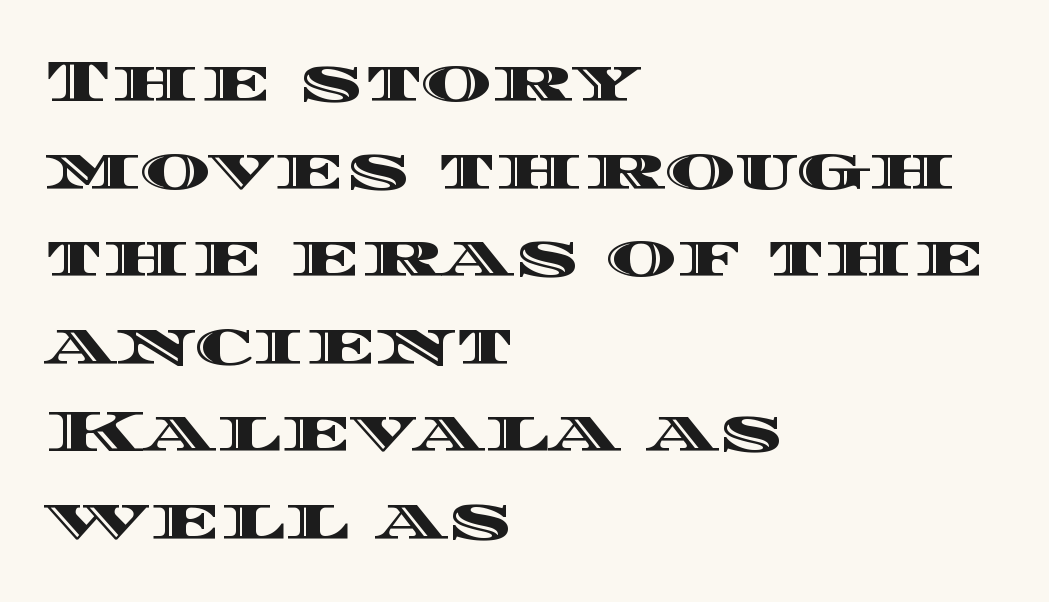
Vertical spacing — default. The baseline area is clear. Compared with a centered layout, this one pins lines to the left instead. The typography opts for an upright posture over an oblique one.
